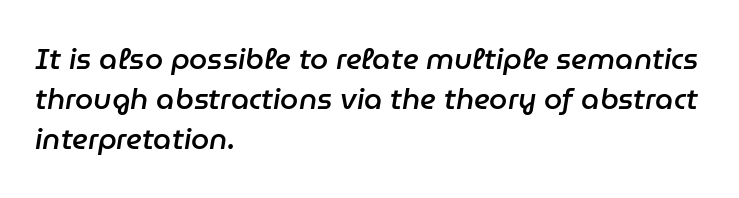
Q: Is the text bold? A: Semi-bold.
Q: Is the text italic (slanted)? A: Yes, it leans right by about 9 degrees.
Q: Is the text underlined? A: No.
Q: How is the paragraph aligned? A: Left-aligned.
Q: Is the spacing between letters normal or unusually wide? A: Normal.
Q: Is the spacing between lines tight, normal or loose? A: Normal.
Q: Width (condensed, normal, or wide)? A: Normal.
Q: Stroke contrast? A: Low.
Q: x-height? A: Medium.
Q: Monospaced? A: No.
